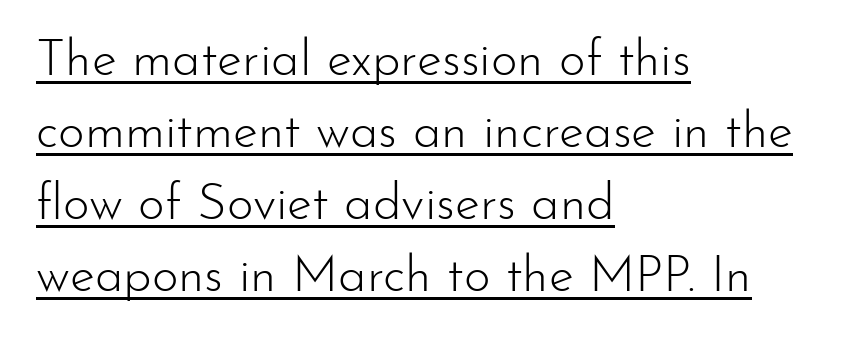
Q: Is the text bold? A: No.
Q: Is the text italic (slanted)? A: No, it is upright.
Q: Is the typeface a serif or a sans-serif typeface? A: Sans-serif.
Q: Is the text underlined? A: Yes.
Q: How is the paragraph aligned? A: Left-aligned.
Q: Is the spacing between letters normal or unusually wide? A: Normal.
Q: Is the spacing between lines tight, normal or loose? A: Normal.
Q: Width (condensed, normal, or wide)? A: Normal.
Q: Stroke contrast? A: Low.
Q: x-height? A: Small.
Q: Monospaced? A: No.
